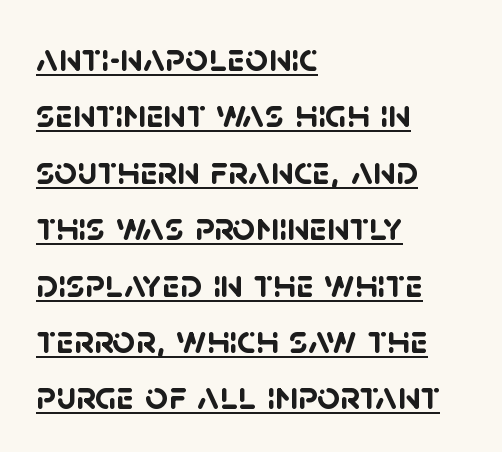
Q: Is the text bold? A: Yes.
Q: Is the typeface a serif or a sans-serif typeface? A: Sans-serif.
Q: Is the text underlined? A: Yes.
Q: How is the paragraph aligned? A: Left-aligned.
Q: Is the spacing between letters normal or unusually wide? A: Normal.
Q: Is the spacing between lines tight, normal or loose? A: Normal.
Q: Width (condensed, normal, or wide)? A: Normal.
Q: Stroke contrast? A: Low.
Q: x-height? A: Large.
Q: Monospaced? A: No.
